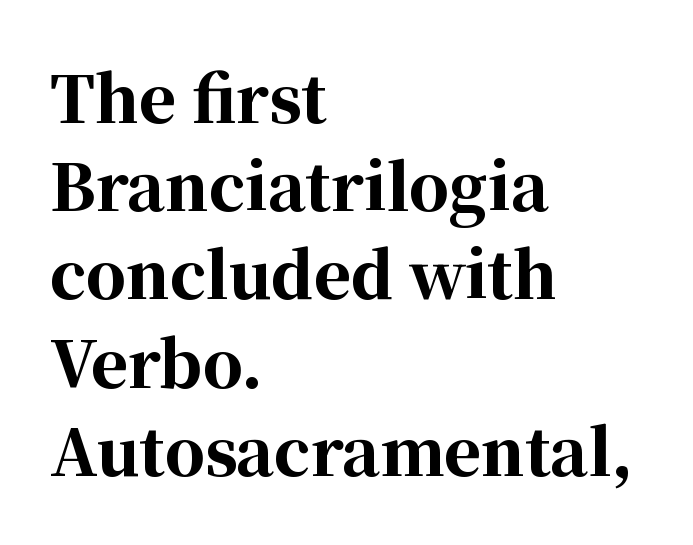
Q: Is the text bold? A: Yes.
Q: Is the text italic (slanted)? A: No, it is upright.
Q: Is the typeface a serif or a sans-serif typeface? A: Serif.
Q: Is the text underlined? A: No.
Q: How is the paragraph aligned? A: Left-aligned.
Q: Is the spacing between letters normal or unusually wide? A: Normal.
Q: Is the spacing between lines tight, normal or loose? A: Normal.
Q: Width (condensed, normal, or wide)? A: Normal.
Q: Stroke contrast? A: High.
Q: x-height? A: Medium.
Q: Monospaced? A: No.
